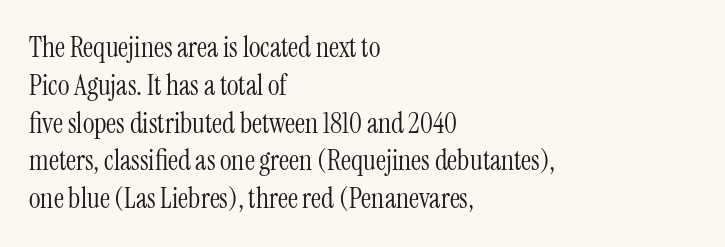
This sample uses an upright cut, with every glyph sitting square on the baseline. The tracking reads as untouched default to a designer's eye. Quick note: interline space is typical. Bold? No — there's no thickening of the strokes. The glyphs in this specimen are seriffed. Note the varied advance widths — an 'i' is clearly narrower than an 'm'.
